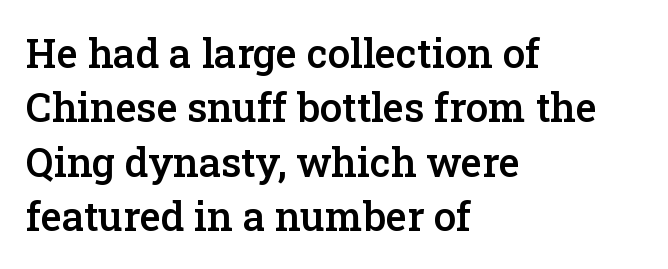
{"serif": "yes", "italic": "no", "bold": "semi", "weight": "semibold", "width": "normal", "stroke_contrast": "low", "x_height": "medium", "monospaced": "no", "underline": "no", "align": "left", "line_spacing": "normal", "line_spacing_ratio": 1.36, "letter_spacing": "normal", "letter_spacing_em": 0.0, "glyph_px": 40}
